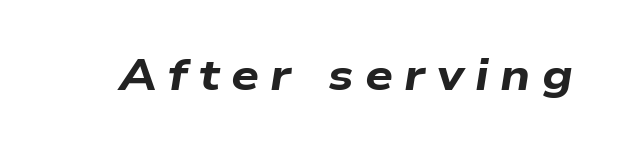
{"italic": "yes", "lean": "right", "slant_degrees": 9, "bold": "yes", "weight": "bold", "width": "wide", "stroke_contrast": "low", "x_height": "medium", "monospaced": "no", "underline": "no", "letter_spacing": "wide", "letter_spacing_em": 0.26, "glyph_px": 44}
